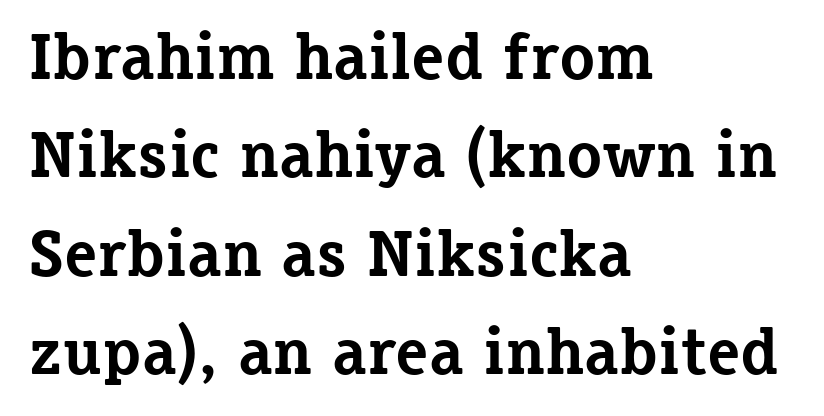
Q: Is the text bold? A: Yes.
Q: Is the text italic (slanted)? A: No, it is upright.
Q: Is the typeface a serif or a sans-serif typeface? A: Serif.
Q: Is the text underlined? A: No.
Q: How is the paragraph aligned? A: Left-aligned.
Q: Is the spacing between letters normal or unusually wide? A: Normal.
Q: Is the spacing between lines tight, normal or loose? A: Normal.
Q: Width (condensed, normal, or wide)? A: Normal.
Q: Stroke contrast? A: Low.
Q: x-height? A: Medium.
Q: Monospaced? A: No.
